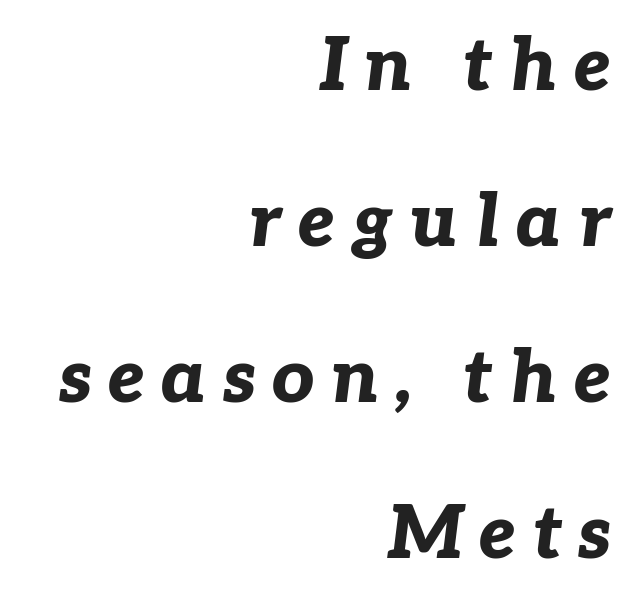
The image shows 74 px bold type, italic (leaning right); set right-aligned, loose line spacing (2.11x), unusually wide letter spacing (+0.22 em), not underlined; low stroke contrast and a medium x-height.
